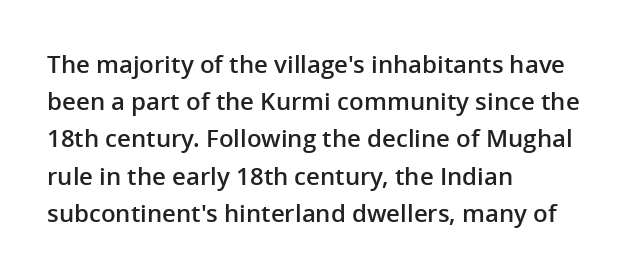
If you measured baseline to baseline, you'd find a middling distance. Summary of weight: moderately heavy, a semibold. Horizontal alignment here is leftward, the default for most running prose. Beneath every word, the page is bare.
